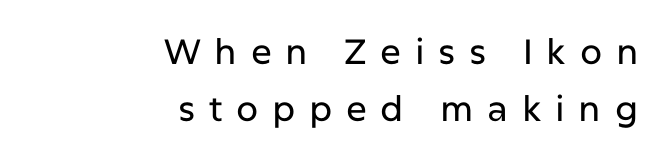
Substantial extra tracking has been applied to these lines. Serif or sans? Sans — the stroke terminals are bare. Leading matches the norm, producing a regular column. Quick note: underline off.
